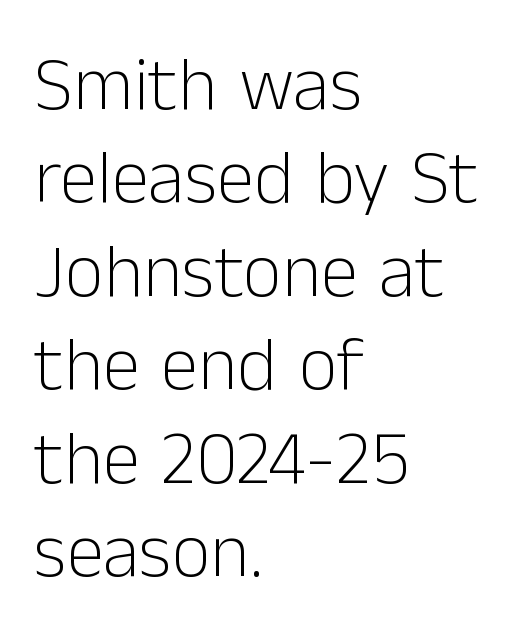
Stem width sits at or under what a default text font uses. The specimen reads as upright at a glance. A typesetter would call this zero additional tracking. Caption: multi-line text, flush left, ragged right. Clear beneath every line of the passage.
